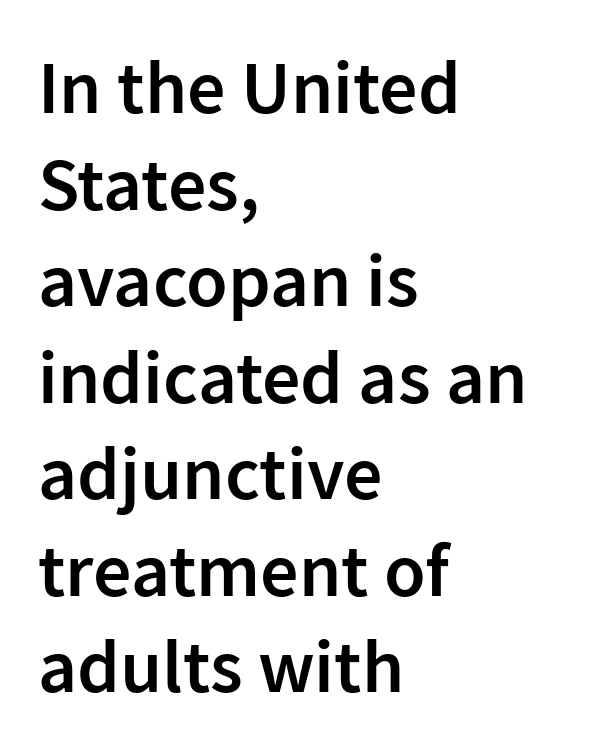
Q: Is the text bold? A: Semi-bold.
Q: Is the text italic (slanted)? A: No, it is upright.
Q: Is the typeface a serif or a sans-serif typeface? A: Sans-serif.
Q: Is the text underlined? A: No.
Q: How is the paragraph aligned? A: Left-aligned.
Q: Is the spacing between letters normal or unusually wide? A: Normal.
Q: Is the spacing between lines tight, normal or loose? A: Normal.
Q: Width (condensed, normal, or wide)? A: Normal.
Q: Stroke contrast? A: Low.
Q: x-height? A: Medium.
Q: Monospaced? A: No.
